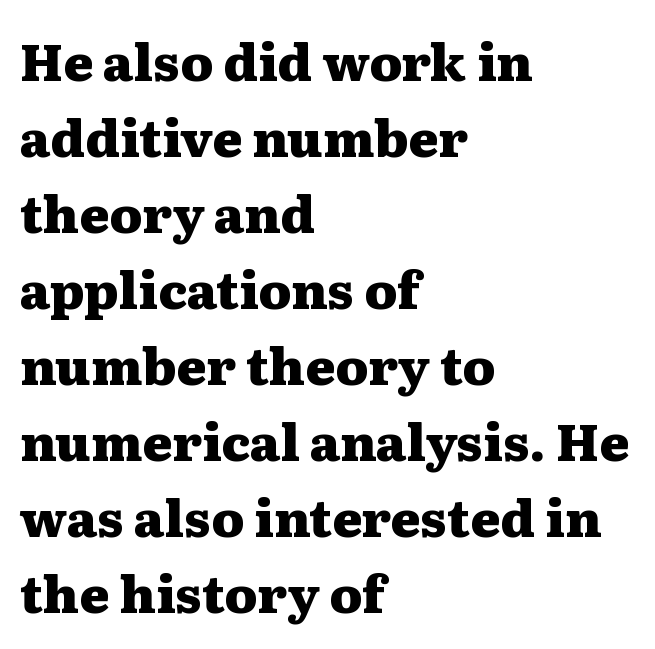
Q: Is the text bold? A: Yes.
Q: Is the text italic (slanted)? A: No, it is upright.
Q: Is the typeface a serif or a sans-serif typeface? A: Serif.
Q: Is the text underlined? A: No.
Q: How is the paragraph aligned? A: Left-aligned.
Q: Is the spacing between letters normal or unusually wide? A: Normal.
Q: Is the spacing between lines tight, normal or loose? A: Normal.
Q: Width (condensed, normal, or wide)? A: Wide.
Q: Stroke contrast? A: Medium.
Q: x-height? A: Medium.
Q: Monospaced? A: No.
